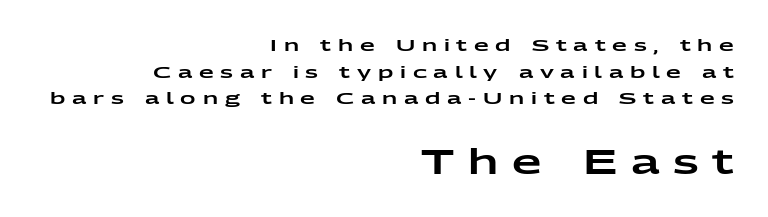
{"serif": "no", "italic": "no", "width": "wide", "stroke_contrast": "low", "x_height": "medium", "monospaced": "no", "underline": "no", "align": "right", "line_spacing": "normal", "line_spacing_ratio": 1.57, "letter_spacing": "wide", "letter_spacing_em": 0.4, "larger_block": "second", "size_ratio": 2.0, "glyph_px": 34}
